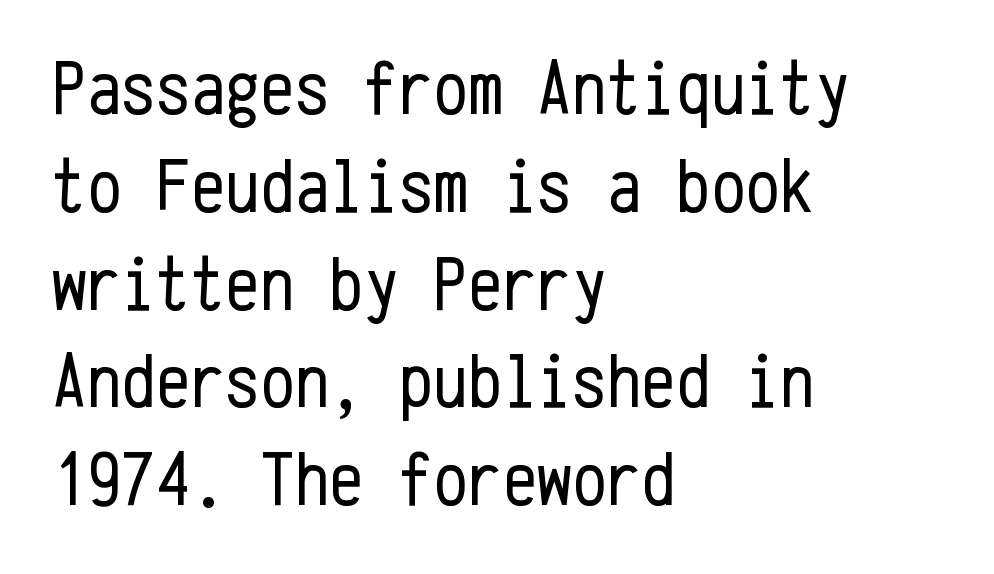
The image shows 77 px regular-weight, condensed sans-serif type, upright, monospaced; set left-aligned, normal line spacing (1.27x), normal letter spacing, not underlined; low stroke contrast and a medium x-height.
